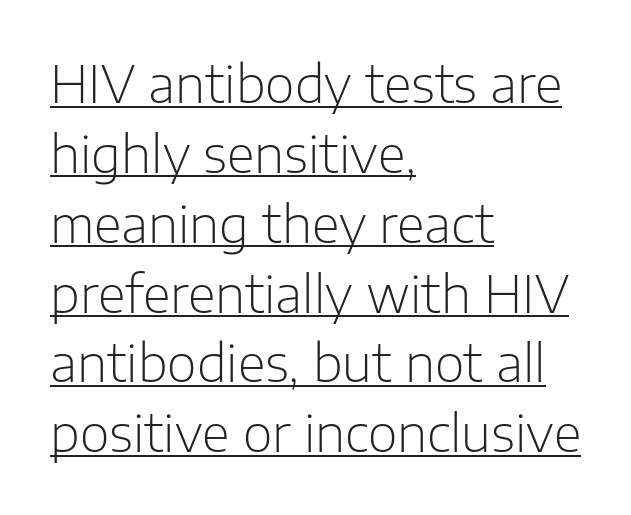
Q: Is the text bold? A: No.
Q: Is the text italic (slanted)? A: No, it is upright.
Q: Is the typeface a serif or a sans-serif typeface? A: Sans-serif.
Q: Is the text underlined? A: Yes.
Q: How is the paragraph aligned? A: Left-aligned.
Q: Is the spacing between letters normal or unusually wide? A: Normal.
Q: Is the spacing between lines tight, normal or loose? A: Normal.
Q: Width (condensed, normal, or wide)? A: Normal.
Q: Stroke contrast? A: Low.
Q: x-height? A: Medium.
Q: Monospaced? A: No.
